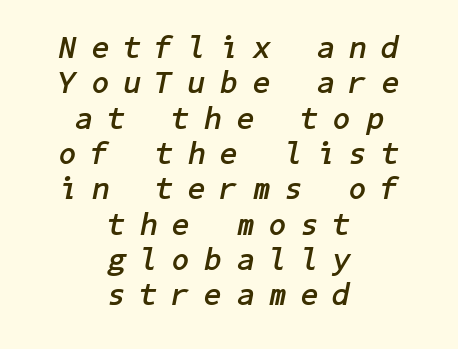
The lettering tilts uniformly, giving the passage an italic look. What weight is shown? A full bold with thick strokes. Decoration check: the copy has no underline. Vertical spacing — tight. Each line is balanced around a shared central axis.
